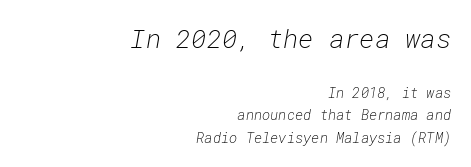
{"italic": "yes", "lean": "right", "slant_degrees": 10, "bold": "no", "underline": "no", "align": "right", "line_spacing": "normal", "line_spacing_ratio": 1.61, "letter_spacing": "normal", "letter_spacing_em": 0.0, "larger_block": "first", "size_ratio": 1.86, "glyph_px": 26}
